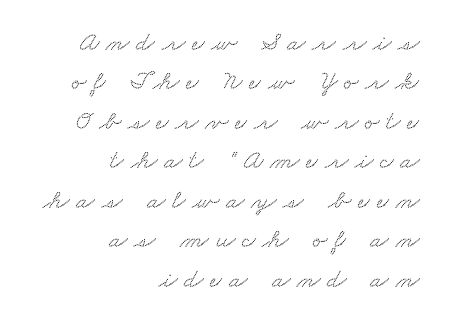
The image shows 27 px text type; set right-aligned, normal line spacing (1.46x), unusually wide letter spacing (+0.25 em), not underlined.
